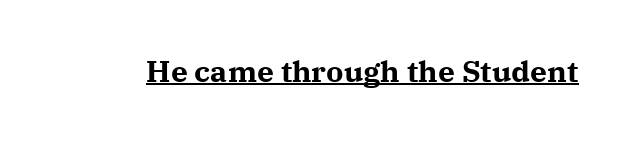
Characters remain perfectly vertical along every line. These lines carry a lot of weight — the face is fully bold. Somebody hit Ctrl+U on this one — the words are underlined. Character widths vary here, with narrow letters taking less room than wide ones. Serifs: yes, visible at the terminals of the letterforms. The tracking reads as untouched default to a designer's eye.
